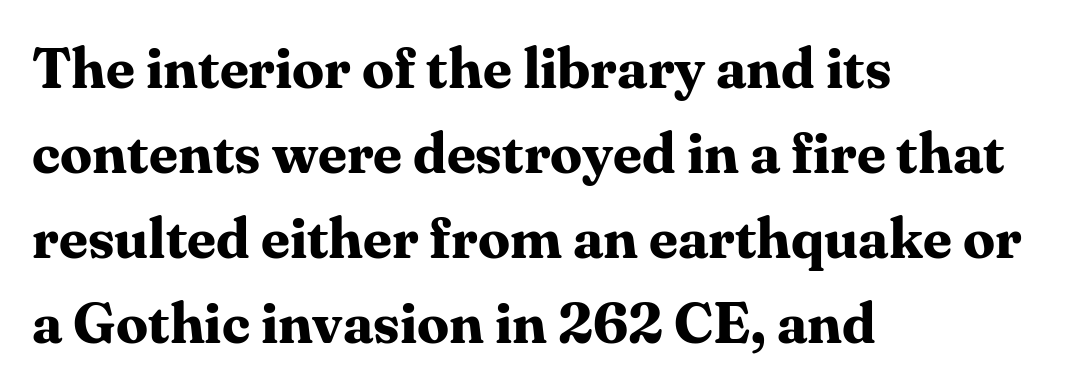
The image shows 57 px bold serif type, upright; set left-aligned, normal line spacing (1.49x), normal letter spacing, not underlined; medium stroke contrast and a medium x-height.
